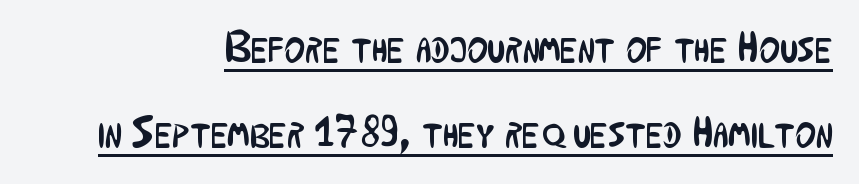
{"serif": "no", "italic": "no", "bold": "no", "weight": "regular", "width": "condensed", "stroke_contrast": "low", "x_height": "medium", "monospaced": "no", "underline": "yes", "line_spacing": "loose", "line_spacing_ratio": 1.93, "letter_spacing": "normal", "letter_spacing_em": 0.0, "glyph_px": 44}
